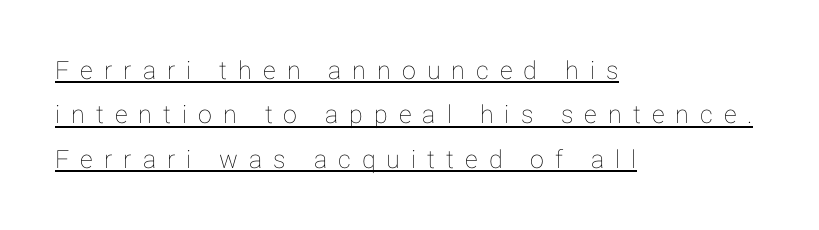
The specimen includes a rule beneath the text block's lines. Tall strokes in this sample are plumb rather than angled. This sample is left-justified, so line endings fall wherever the words run out. Tracking value appears strongly positive — letters spread wide.
